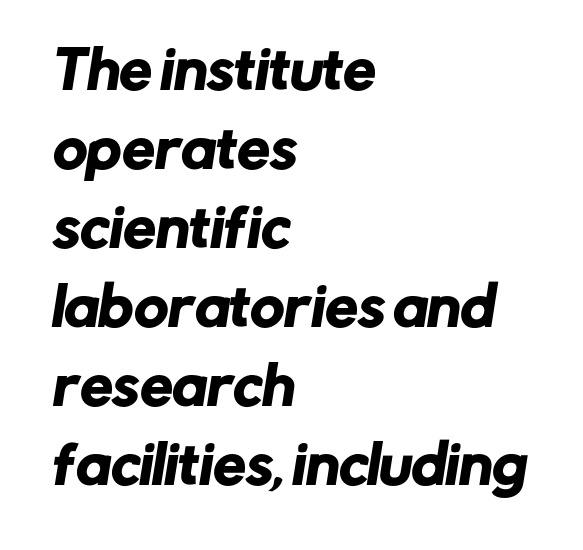
The image shows 52 px sans-serif type; set left-aligned, normal line spacing (1.52x), normal letter spacing, not underlined; low stroke contrast and a medium x-height.
